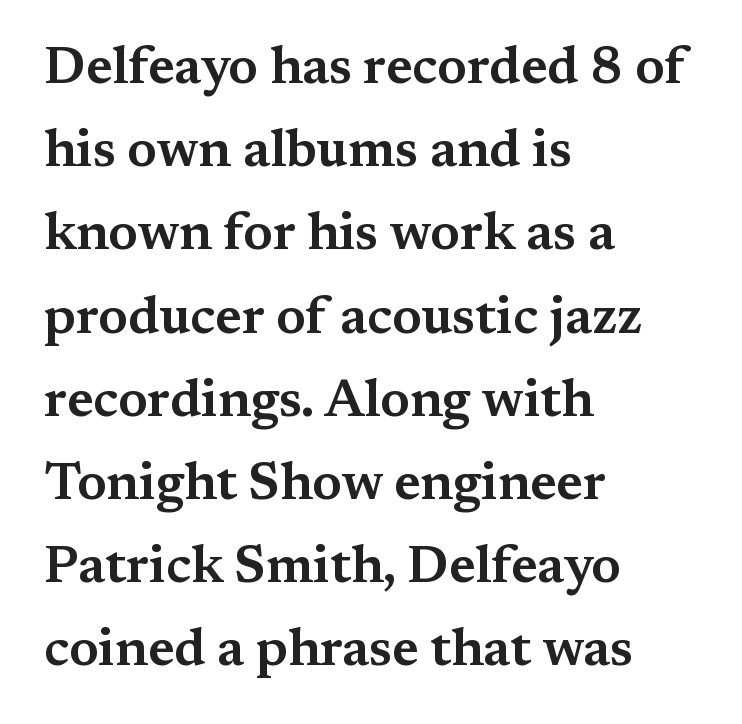
Q: Is the text italic (slanted)? A: No, it is upright.
Q: Is the typeface a serif or a sans-serif typeface? A: Serif.
Q: Is the text underlined? A: No.
Q: How is the paragraph aligned? A: Left-aligned.
Q: Is the spacing between letters normal or unusually wide? A: Normal.
Q: Is the spacing between lines tight, normal or loose? A: Normal.
Q: Width (condensed, normal, or wide)? A: Wide.
Q: Stroke contrast? A: Medium.
Q: x-height? A: Medium.
Q: Monospaced? A: No.
